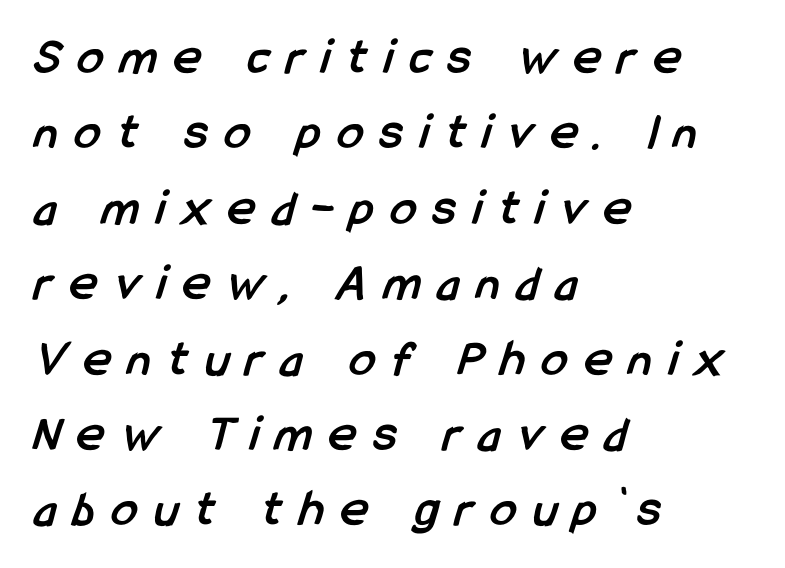
{"serif": "no", "bold": "yes", "weight": "semibold", "width": "condensed", "stroke_contrast": "low", "x_height": "medium", "monospaced": "no", "underline": "no", "align": "left", "line_spacing": "normal", "line_spacing_ratio": 1.45, "letter_spacing": "wide", "letter_spacing_em": 0.33, "glyph_px": 52}
